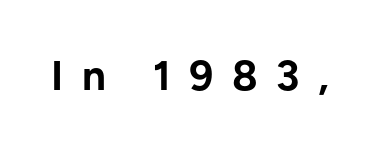
{"serif": "no", "italic": "no", "bold": "yes", "weight": "bold", "width": "normal", "stroke_contrast": "low", "x_height": "medium", "monospaced": "no", "underline": "no", "letter_spacing": "wide", "letter_spacing_em": 0.44, "glyph_px": 42}
